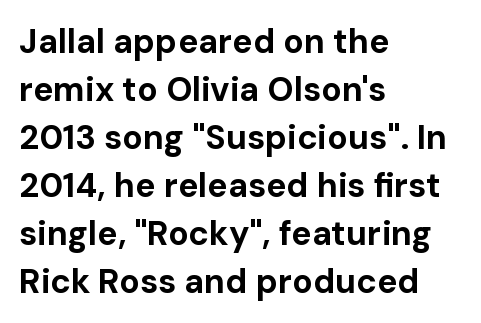
{"serif": "no", "italic": "no", "bold": "yes", "weight": "bold", "width": "normal", "stroke_contrast": "low", "x_height": "medium", "monospaced": "no", "underline": "no", "align": "left", "line_spacing": "normal", "line_spacing_ratio": 1.41, "letter_spacing": "normal", "letter_spacing_em": 0.0, "glyph_px": 34}
